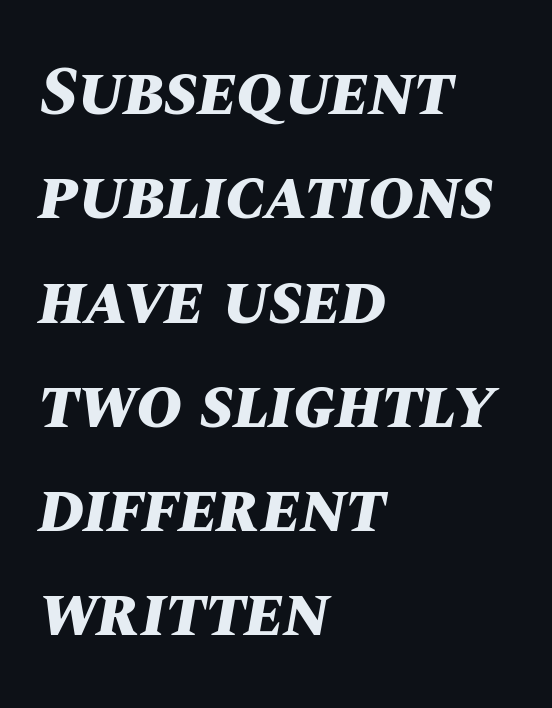
Note the varied advance widths — an 'i' is clearly narrower than an 'm'. No extra tracking has been applied to these lines. Type without underlining. These lines stack with their left ends in a neat column. Baseline-to-baseline distance is the conventional proportion of letter height. Slant detected: the letters are inclined.
